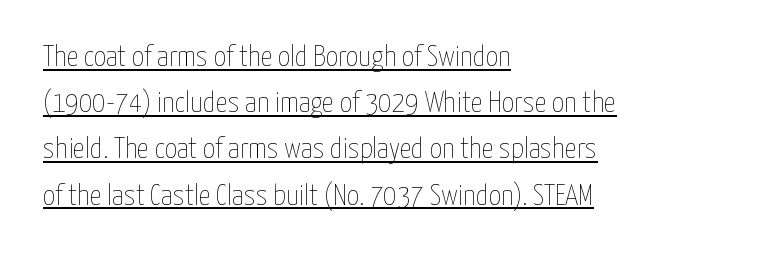
Q: Is the text bold? A: No.
Q: Is the text italic (slanted)? A: No, it is upright.
Q: Is the text underlined? A: Yes.
Q: How is the paragraph aligned? A: Left-aligned.
Q: Is the spacing between letters normal or unusually wide? A: Normal.
Q: Is the spacing between lines tight, normal or loose? A: Normal.
Q: Width (condensed, normal, or wide)? A: Condensed.
Q: Stroke contrast? A: Low.
Q: x-height? A: Medium.
Q: Monospaced? A: No.
